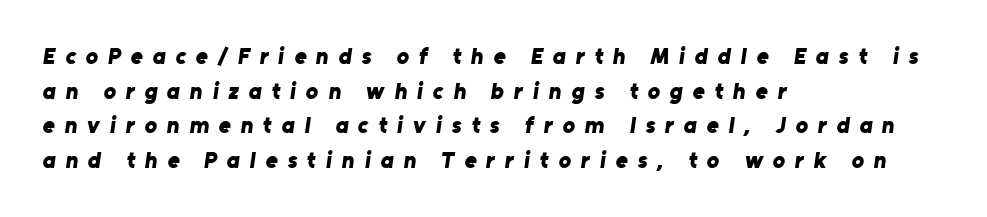
Q: Is the text bold? A: Yes.
Q: Is the text underlined? A: No.
Q: How is the paragraph aligned? A: Left-aligned.
Q: Is the spacing between letters normal or unusually wide? A: Unusually wide.
Q: Is the spacing between lines tight, normal or loose? A: Normal.
